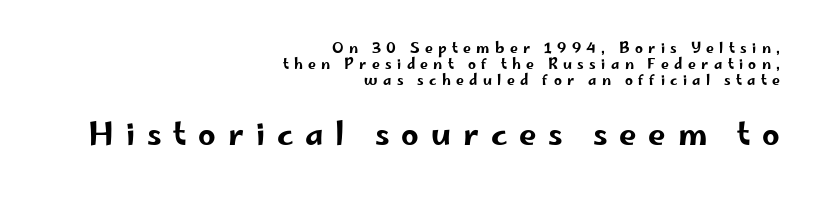
Q: Is the text italic (slanted)? A: No, it is upright.
Q: Is the typeface a serif or a sans-serif typeface? A: Sans-serif.
Q: Is the text underlined? A: No.
Q: How is the paragraph aligned? A: Right-aligned.
Q: Is the spacing between letters normal or unusually wide? A: Unusually wide.
Q: Is the spacing between lines tight, normal or loose? A: Tight.
Q: Which block of text is set in a larger size, the first (top) or the second (bottom)? A: The second (bottom) one.
Q: Width (condensed, normal, or wide)? A: Wide.
Q: Stroke contrast? A: Low.
Q: x-height? A: Small.
Q: Monospaced? A: No.
